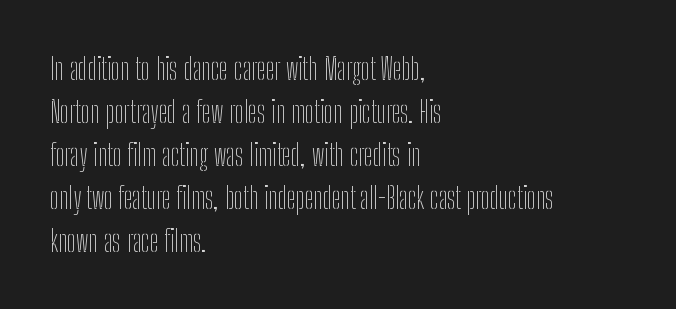
The image shows 30 px thin, condensed sans-serif type, upright; set left-aligned, normal line spacing (1.43x), normal letter spacing, not underlined; low stroke contrast and a medium x-height.
